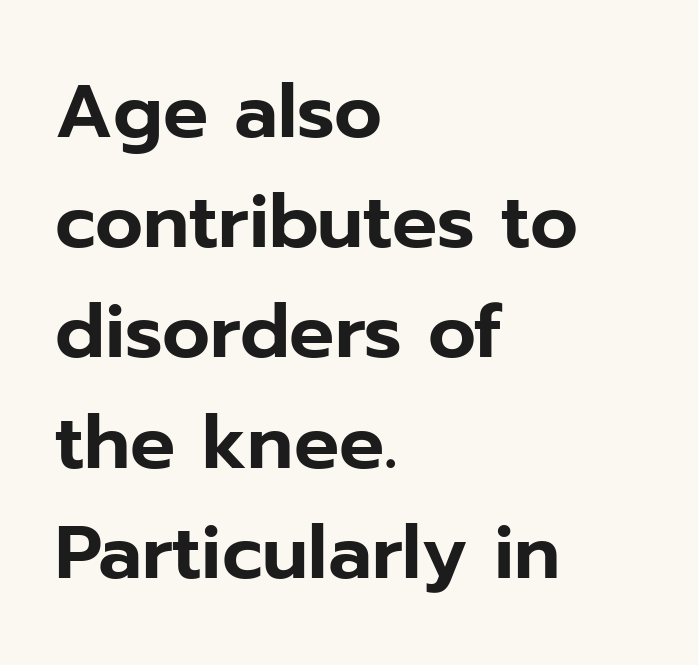
This sample uses plain, unmodified letter spacing. Proportional: the letters do not fall into vertical columns. Type without underlining. Typographically, this falls in the sans-serif category. These lines are set flush left with a ragged right edge. The designer left line spacing at the default.
